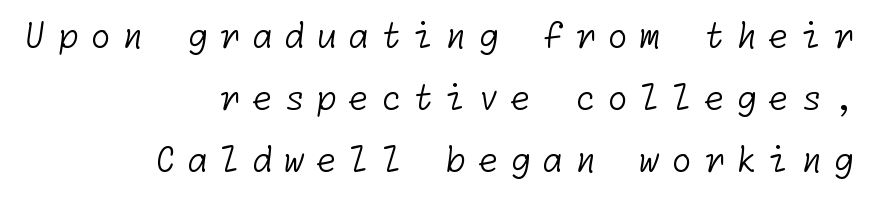
The image shows 34 px light sans-serif type; set right-aligned, line spacing 1.82x, unusually wide letter spacing (+0.33 em), not underlined; low stroke contrast and a medium x-height.
